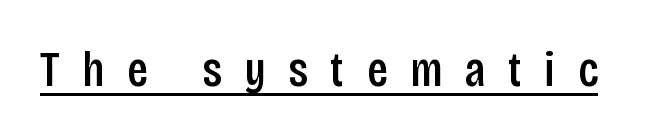
The strokes are fattened partway — semibold, not bold. Nope, not italic — everything's standing straight. Does extra space separate the letters? Yes, quite a lot of it. The font family rendered here belongs to the sans-serif group. A rule runs beneath these lines of type. You could not count columns in this text — the font is proportionally spaced.
